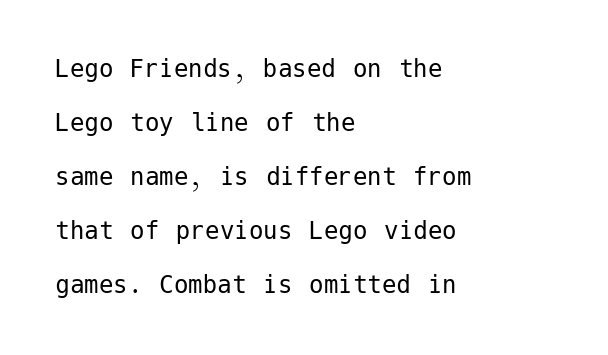
No letter is thick-stroked: the sample isn't bold. The lines are quadded left. Are there feet on the stems? There aren't — it's a sans. Underline: absent. There is no visible air inserted between adjacent glyphs.
